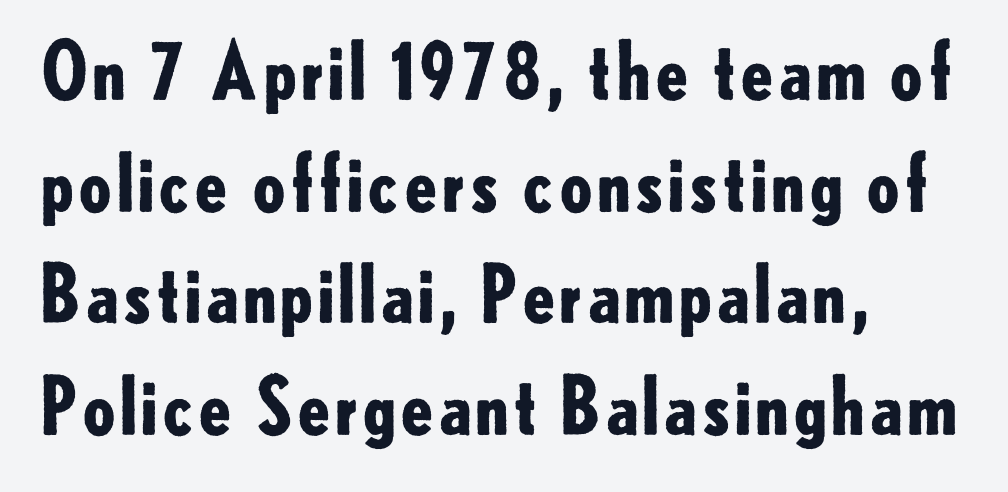
The image shows 78 px bold sans-serif type, upright; set left-aligned, normal line spacing (1.43x), normal letter spacing, not underlined; low stroke contrast and a small x-height.
